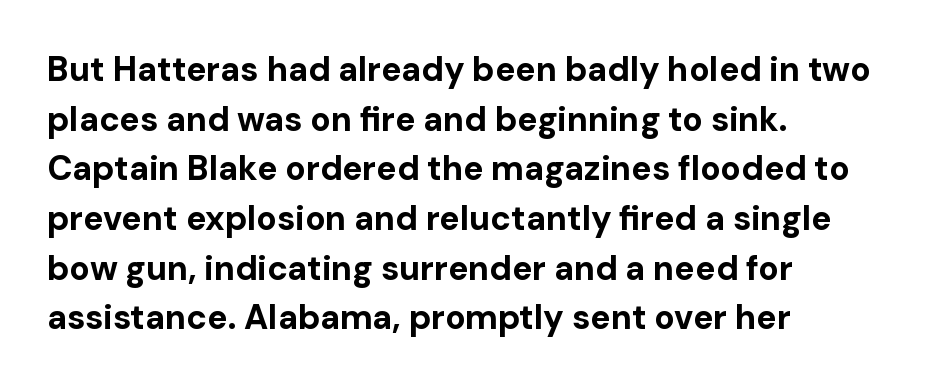
Notice how thick the strokes are: this is what a full bold looks like. Is this a fixed-width face? No — the glyphs have proportional, varying widths. Glyph-to-glyph distance matches everyday printed text. Examine the stroke ends and you'll find no serifs.
